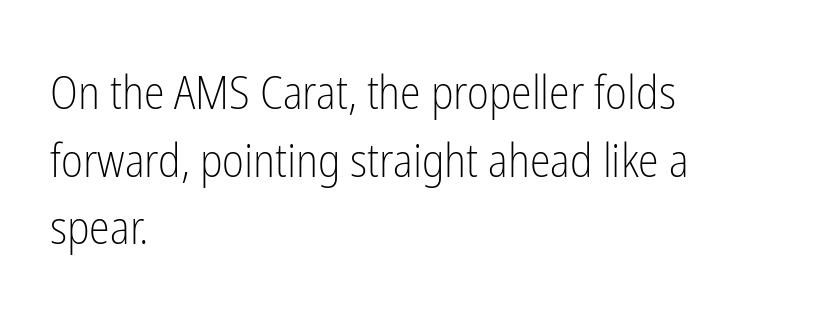
Weight: in the light-to-regular range. You could not count columns in this text — the font is proportionally spaced. Descender tails drop into unmarked territory. Nothing sits at the stroke ends, so this counts as sans-serif.
